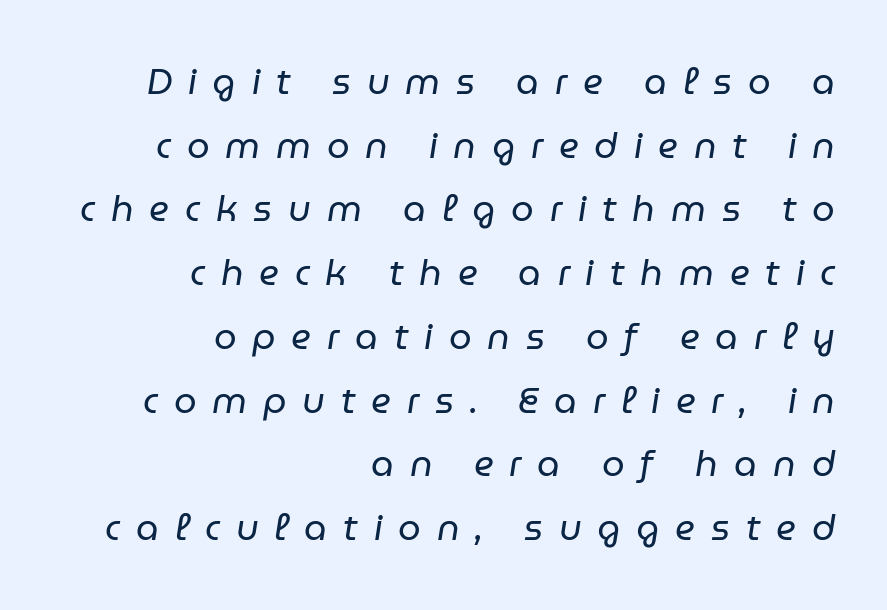
{"italic": "yes", "lean": "right", "slant_degrees": 9, "bold": "no", "weight": "regular", "width": "normal", "stroke_contrast": "low", "x_height": "medium", "monospaced": "no", "underline": "no", "align": "right", "line_spacing_ratio": 1.77, "letter_spacing": "wide", "letter_spacing_em": 0.44, "glyph_px": 36}
